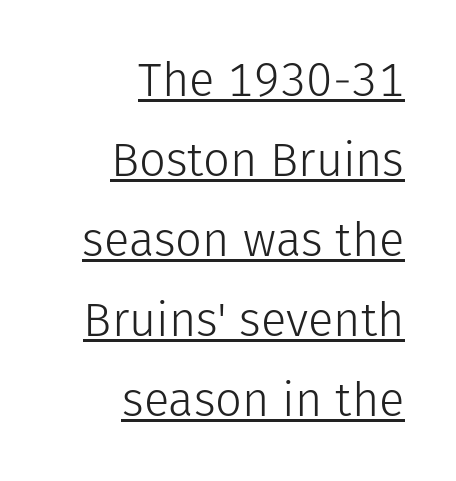
The image shows 47 px light sans-serif type, upright; set right-aligned, normal line spacing (1.7x), normal letter spacing, underlined; low stroke contrast and a medium x-height.
